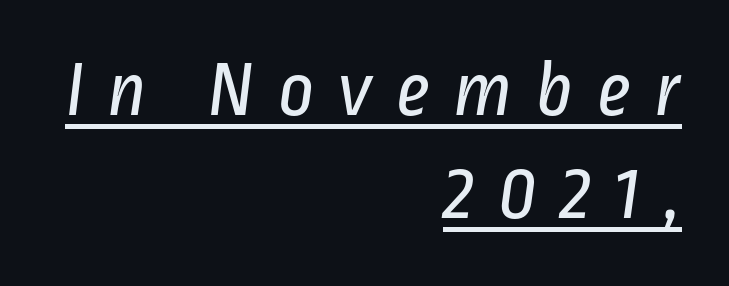
{"serif": "no", "bold": "no", "weight": "regular", "width": "condensed", "stroke_contrast": "low", "x_height": "medium", "monospaced": "no", "underline": "yes", "align": "right", "line_spacing": "normal", "line_spacing_ratio": 1.31, "letter_spacing": "wide", "letter_spacing_em": 0.3, "glyph_px": 79}
